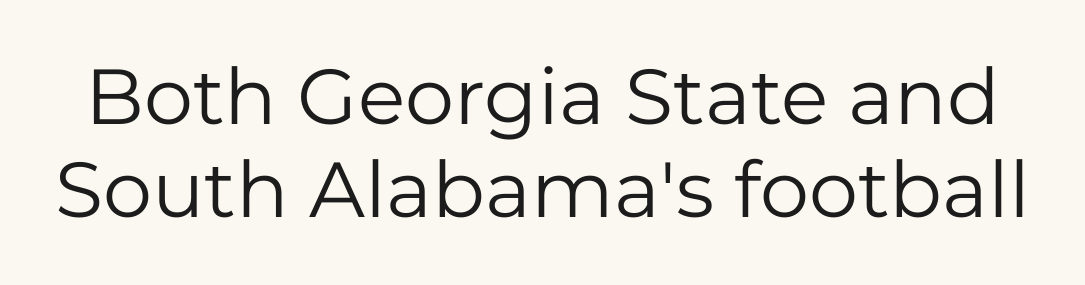
{"serif": "no", "italic": "no", "bold": "no", "weight": "regular", "width": "normal", "stroke_contrast": "low", "x_height": "medium", "monospaced": "no", "underline": "no", "line_spacing_ratio": 1.19, "letter_spacing": "normal", "letter_spacing_em": 0.0, "glyph_px": 78}
